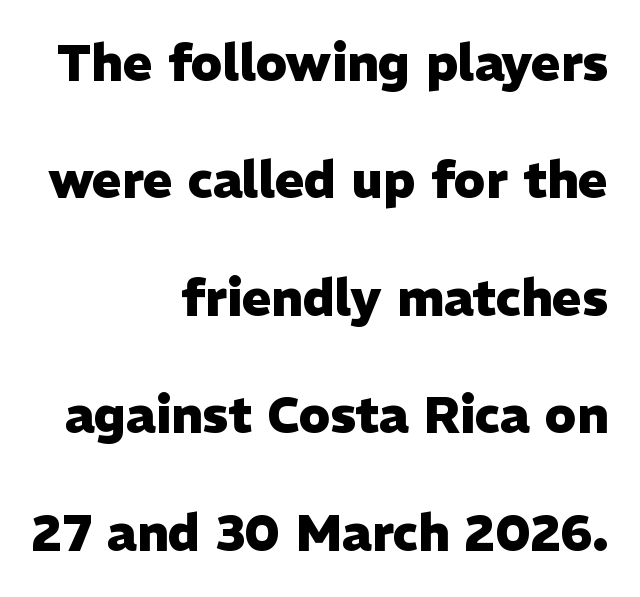
{"serif": "no", "italic": "no", "bold": "yes", "weight": "heavy", "width": "normal", "stroke_contrast": "low", "x_height": "medium", "monospaced": "no", "underline": "no", "align": "right", "line_spacing": "loose", "line_spacing_ratio": 2.35, "letter_spacing": "normal", "letter_spacing_em": 0.0, "glyph_px": 50}
